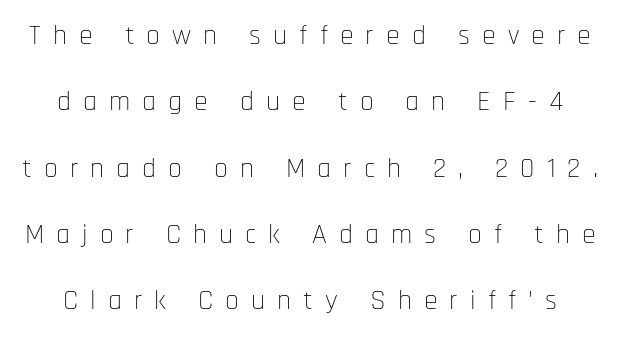
Q: Is the text bold? A: No.
Q: Is the text italic (slanted)? A: No, it is upright.
Q: Is the typeface a serif or a sans-serif typeface? A: Sans-serif.
Q: Is the text underlined? A: No.
Q: Is the spacing between letters normal or unusually wide? A: Unusually wide.
Q: Is the spacing between lines tight, normal or loose? A: Loose.
Q: Width (condensed, normal, or wide)? A: Condensed.
Q: Stroke contrast? A: Low.
Q: x-height? A: Large.
Q: Monospaced? A: No.
